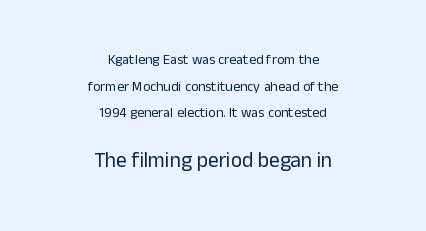
Q: Is the text bold? A: No.
Q: Is the text italic (slanted)? A: No, it is upright.
Q: Is the text underlined? A: No.
Q: How is the paragraph aligned? A: Centered.
Q: Is the spacing between letters normal or unusually wide? A: Normal.
Q: Is the spacing between lines tight, normal or loose? A: Loose.
Q: Which block of text is set in a larger size, the first (top) or the second (bottom)? A: The second (bottom) one.
